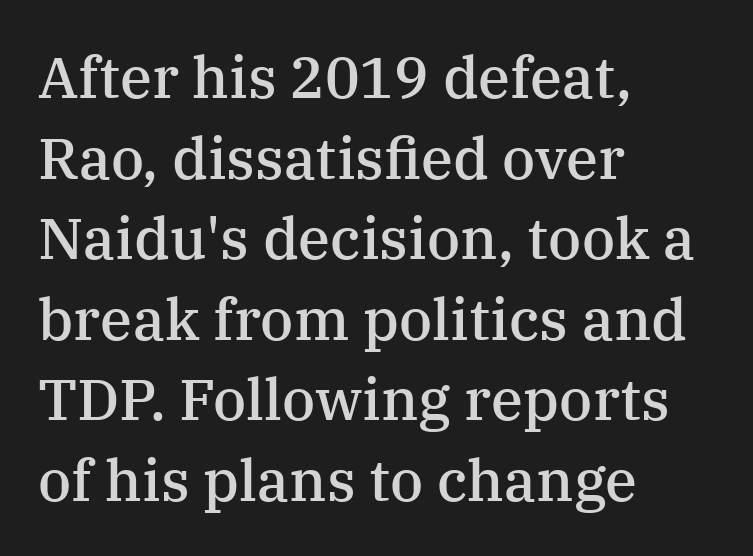
Q: Is the text bold? A: Semi-bold.
Q: Is the text italic (slanted)? A: No, it is upright.
Q: Is the typeface a serif or a sans-serif typeface? A: Serif.
Q: Is the text underlined? A: No.
Q: How is the paragraph aligned? A: Left-aligned.
Q: Is the spacing between letters normal or unusually wide? A: Normal.
Q: Is the spacing between lines tight, normal or loose? A: Normal.
Q: Width (condensed, normal, or wide)? A: Normal.
Q: Stroke contrast? A: Medium.
Q: x-height? A: Medium.
Q: Monospaced? A: No.
